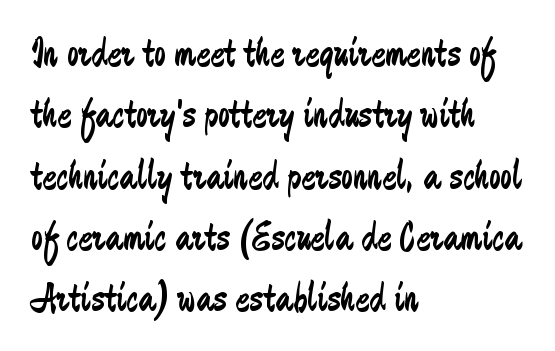
The image shows 42 px regular-weight, condensed sans-serif type; set left-aligned, normal line spacing (1.46x), normal letter spacing, not underlined; low stroke contrast and a medium x-height.
